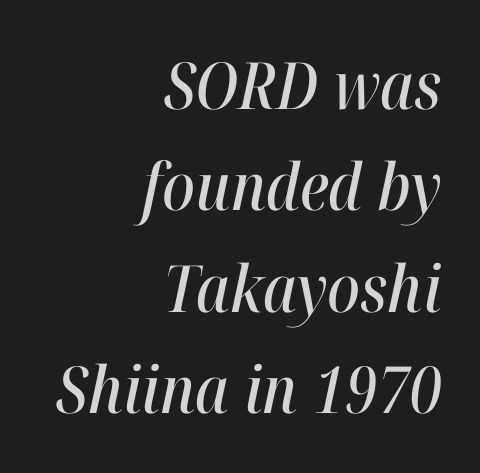
{"italic": "yes", "lean": "right", "slant_degrees": 12, "width": "condensed", "stroke_contrast": "high", "x_height": "medium", "monospaced": "no", "underline": "no", "align": "right", "line_spacing": "normal", "line_spacing_ratio": 1.56, "letter_spacing": "normal", "letter_spacing_em": 0.0, "glyph_px": 65}
